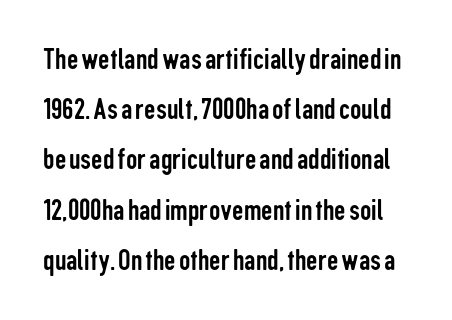
The image shows 32 px regular-weight, condensed sans-serif type, upright; set normal line spacing (1.57x), normal letter spacing, not underlined; low stroke contrast and a medium x-height.
